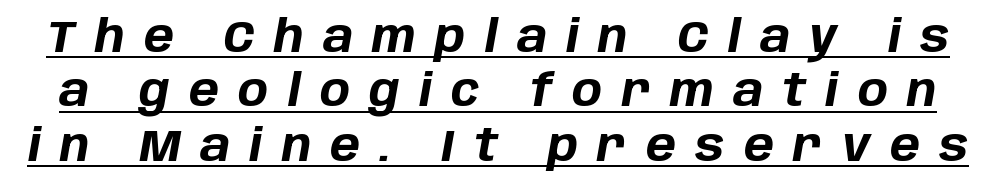
{"italic": "yes", "lean": "right", "slant_degrees": 10, "bold": "yes", "weight": "bold", "width": "normal", "stroke_contrast": "low", "x_height": "large", "monospaced": "no", "underline": "yes", "line_spacing_ratio": 1.21, "letter_spacing": "wide", "letter_spacing_em": 0.43, "glyph_px": 45}
